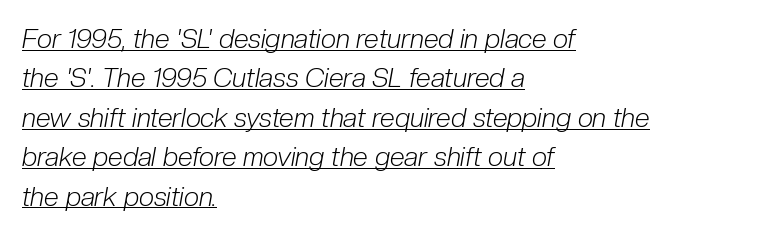
{"italic": "yes", "lean": "right", "slant_degrees": 10, "bold": "no", "underline": "yes", "align": "left", "line_spacing": "normal", "line_spacing_ratio": 1.46, "letter_spacing": "normal", "letter_spacing_em": 0.0, "glyph_px": 27}
